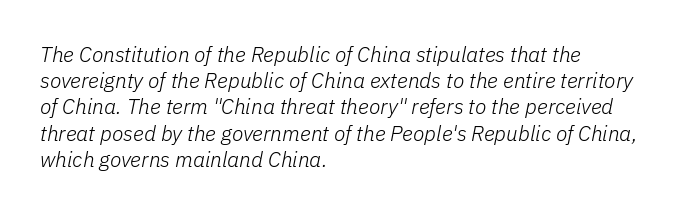
{"italic": "yes", "lean": "right", "slant_degrees": 11, "bold": "no", "underline": "no", "align": "left", "line_spacing": "normal", "line_spacing_ratio": 1.25, "letter_spacing": "normal", "letter_spacing_em": 0.0, "glyph_px": 21}
